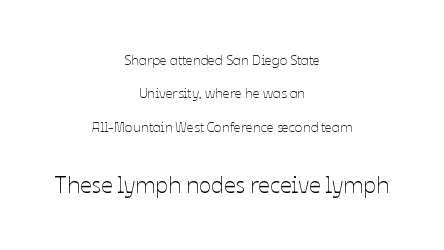
Q: Is the text bold? A: No.
Q: Is the text italic (slanted)? A: No, it is upright.
Q: Is the text underlined? A: No.
Q: How is the paragraph aligned? A: Centered.
Q: Is the spacing between letters normal or unusually wide? A: Normal.
Q: Is the spacing between lines tight, normal or loose? A: Loose.
Q: Which block of text is set in a larger size, the first (top) or the second (bottom)? A: The second (bottom) one.
